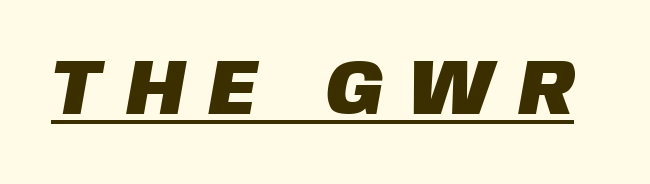
The image shows 78 px sans-serif type; set unusually wide letter spacing (+0.36 em), underlined; low stroke contrast and a large x-height.
